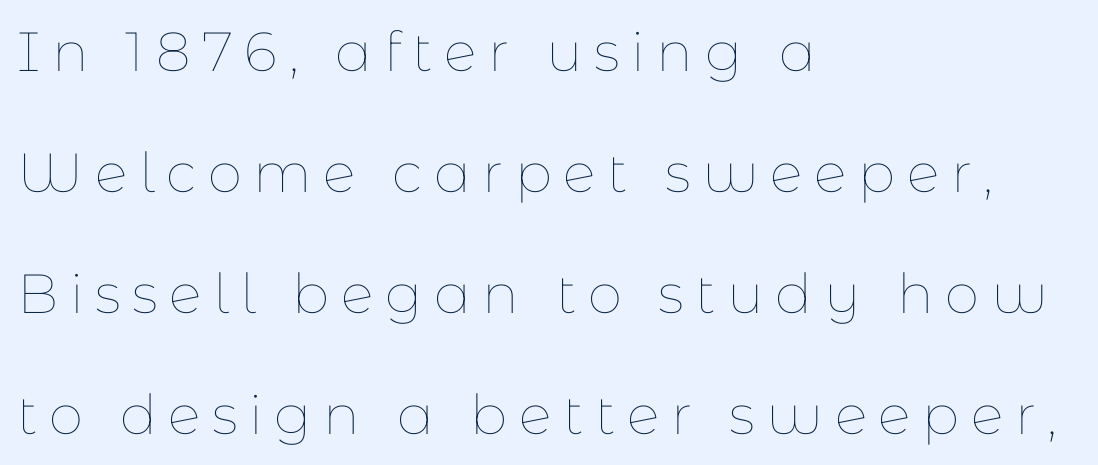
The image shows 55 px thin type, upright; set left-aligned, loose line spacing (2.2x), unusually wide letter spacing (+0.21 em), not underlined; low stroke contrast and a medium x-height.
